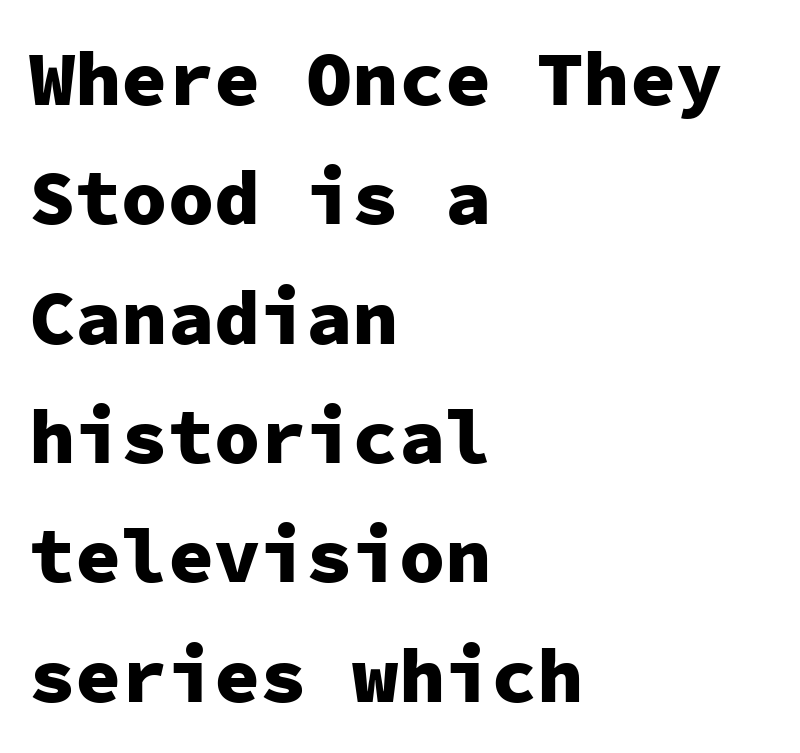
{"serif": "no", "italic": "no", "bold": "yes", "weight": "heavy", "width": "normal", "stroke_contrast": "low", "x_height": "medium", "monospaced": "yes", "underline": "no", "align": "left", "line_spacing": "normal", "line_spacing_ratio": 1.55, "letter_spacing": "normal", "letter_spacing_em": 0.0, "glyph_px": 77}
